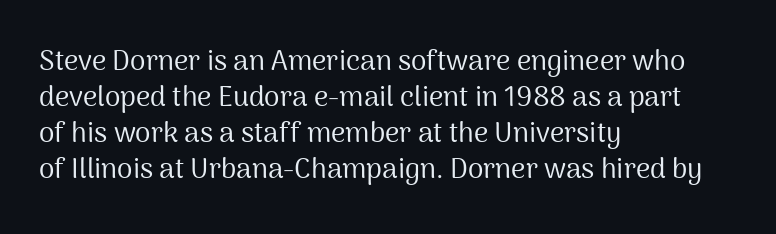
The image shows 28 px regular-weight sans-serif type, upright; set left-aligned, normal line spacing (1.29x), normal letter spacing, not underlined; medium stroke contrast and a medium x-height.
